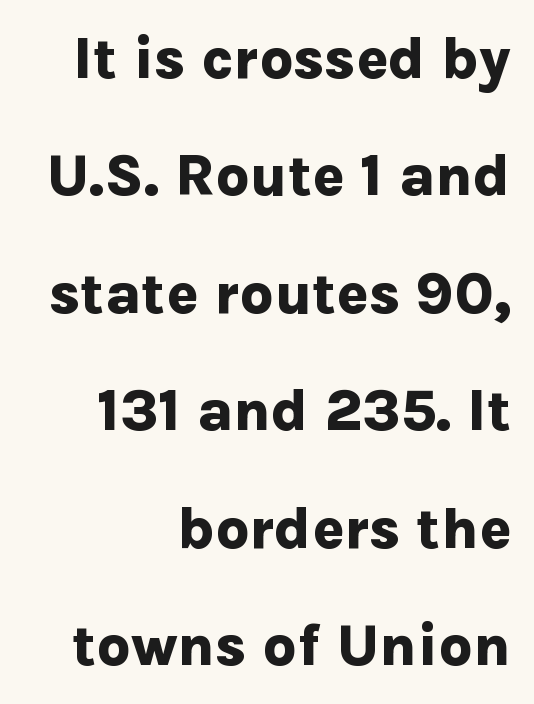
What stands out about the letter spacing? Nothing — it is the standard amount. The letters advance in unequal steps, a hallmark of proportional type. Stroke terminals: plain, sans-serif. Each glyph is drawn with heavy, bold strokes.
